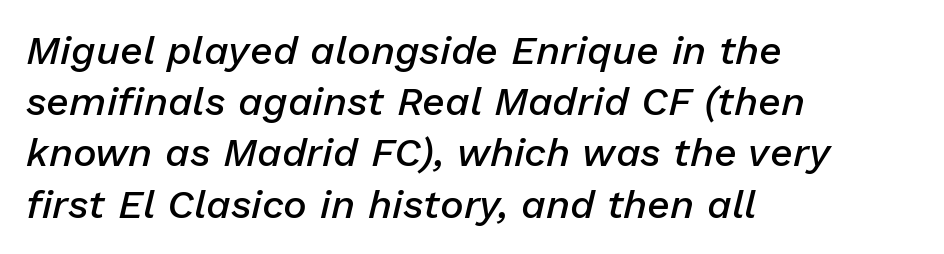
The image shows 40 px semibold type, italic (leaning right); set left-aligned, normal line spacing (1.28x), normal letter spacing, not underlined; low stroke contrast and a medium x-height.
